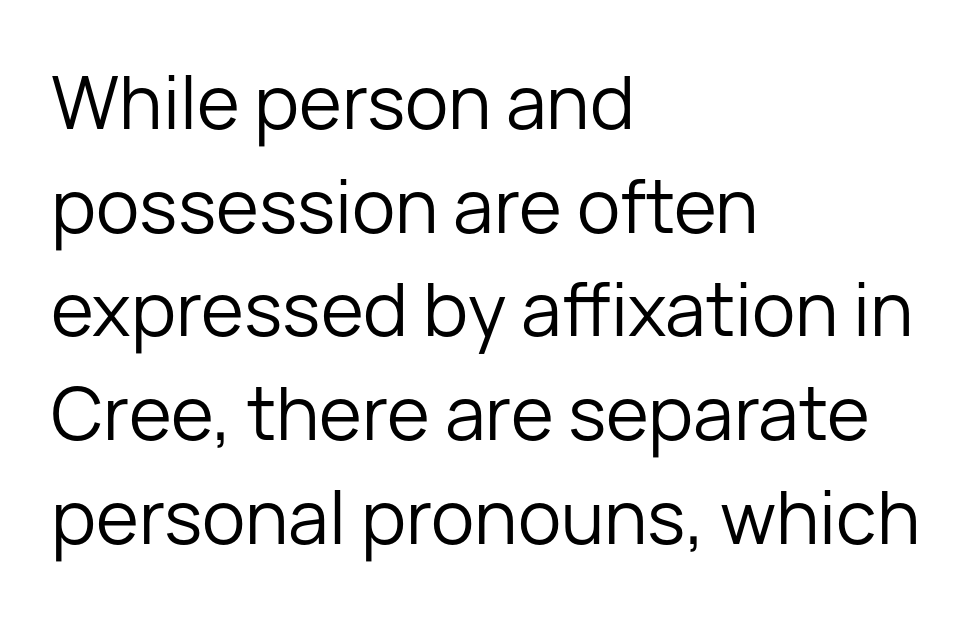
{"serif": "no", "italic": "no", "bold": "no", "weight": "regular", "width": "normal", "stroke_contrast": "low", "x_height": "medium", "monospaced": "no", "underline": "no", "align": "left", "line_spacing": "normal", "line_spacing_ratio": 1.42, "letter_spacing": "normal", "letter_spacing_em": 0.0, "glyph_px": 73}
